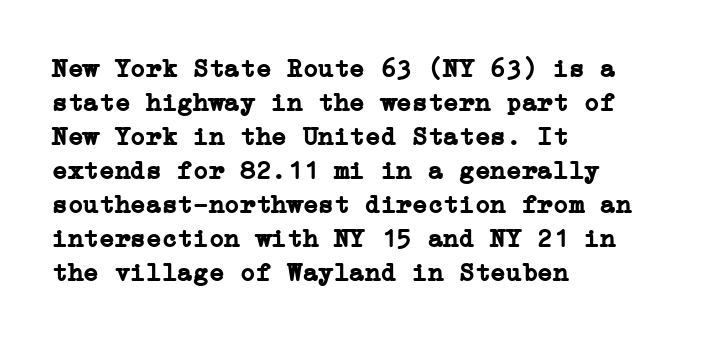
The image shows 26 px bold type, upright; set left-aligned, normal line spacing (1.31x), normal letter spacing, not underlined.
